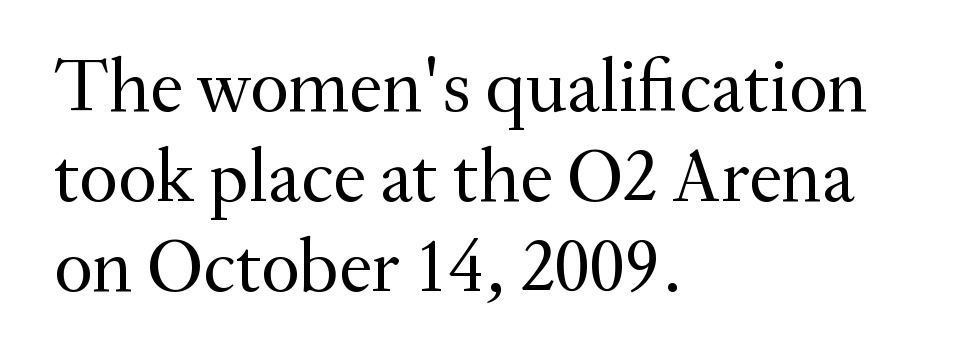
The image shows 75 px regular-weight serif type, upright; set left-aligned, line spacing 1.2x, normal letter spacing, not underlined; medium stroke contrast and a small x-height.
